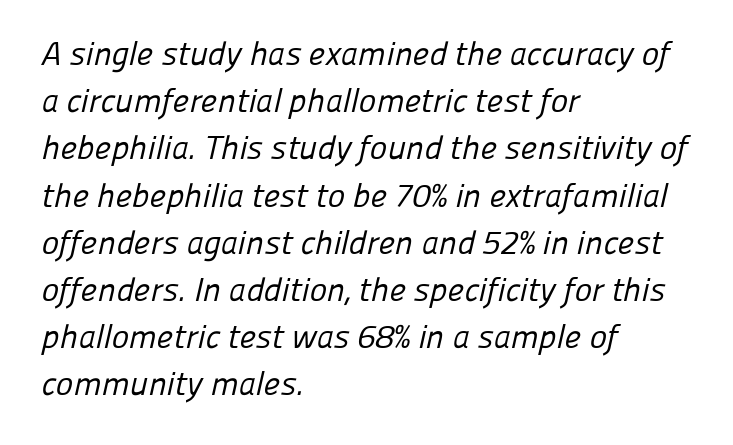
Q: Is the text bold? A: No.
Q: Is the typeface a serif or a sans-serif typeface? A: Sans-serif.
Q: Is the text underlined? A: No.
Q: How is the paragraph aligned? A: Left-aligned.
Q: Is the spacing between letters normal or unusually wide? A: Normal.
Q: Is the spacing between lines tight, normal or loose? A: Normal.
Q: Width (condensed, normal, or wide)? A: Normal.
Q: Stroke contrast? A: Low.
Q: x-height? A: Medium.
Q: Monospaced? A: No.
